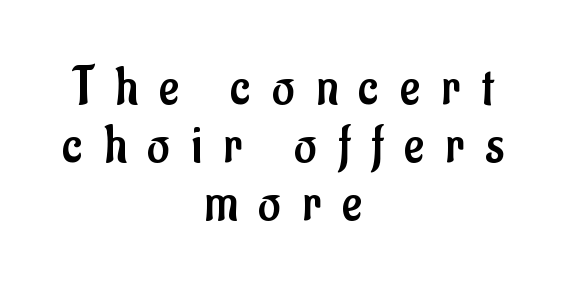
{"serif": "no", "italic": "no", "bold": "no", "weight": "regular", "width": "condensed", "stroke_contrast": "low", "x_height": "small", "monospaced": "no", "underline": "no", "align": "center", "line_spacing": "tight", "line_spacing_ratio": 1.07, "letter_spacing": "wide", "letter_spacing_em": 0.39, "glyph_px": 54}
